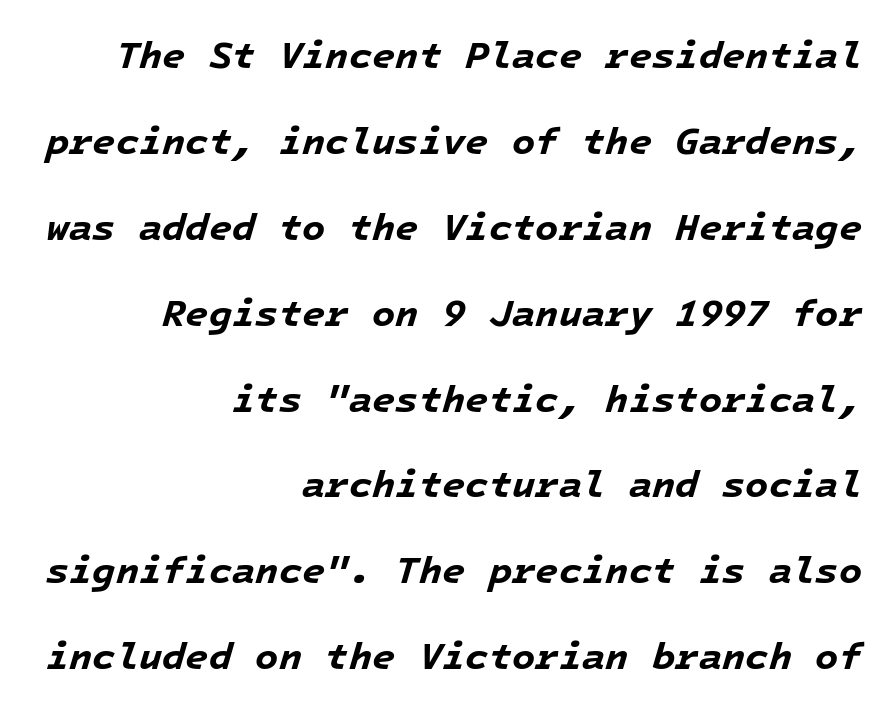
These words are printed bold, with thick strokes throughout. Is this a fixed-width face? Yes — each glyph sits in an identical cell. This sample uses plain, unmodified letter spacing. The setting favours the right margin, as signatures and pull-quotes sometimes do.
